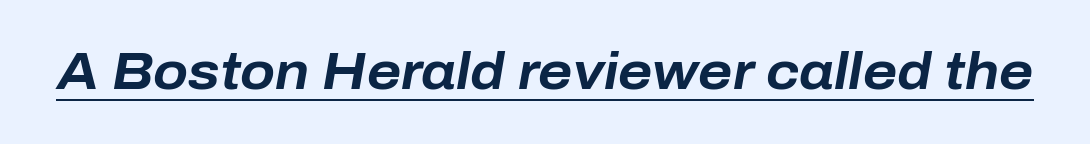
The image shows 51 px bold type, italic (leaning right); set normal letter spacing, underlined; low stroke contrast and a medium x-height.
